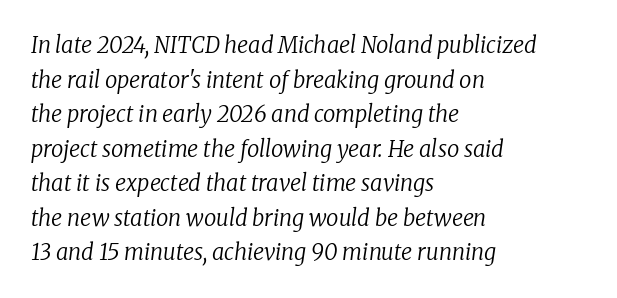
This sample keeps an unexceptional amount of space between lines. Alignment: flush left. Caption: face not bold, strokes unweighted. Plain, unruled lines of type.
